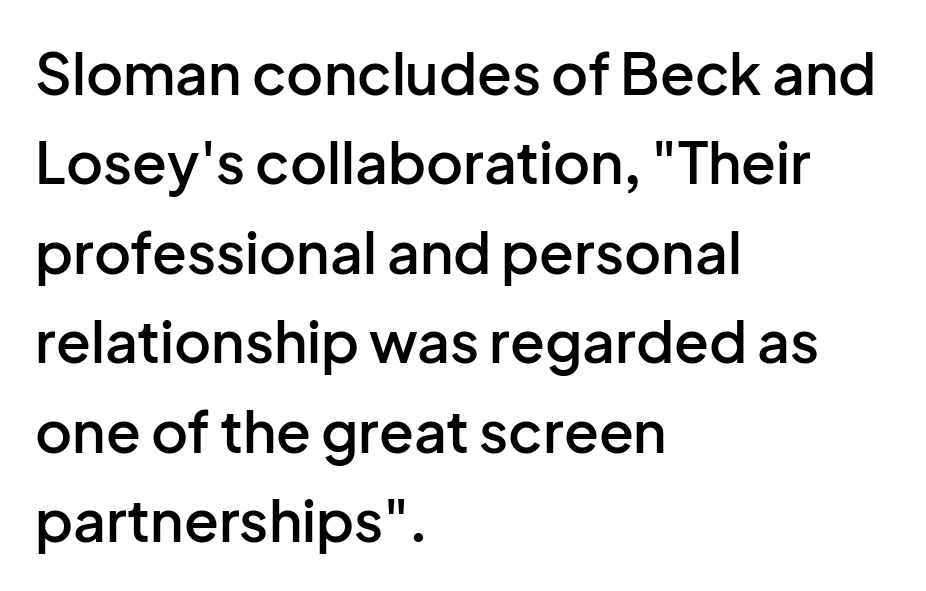
You could not count columns in this text — the font is proportionally spaced. A somewhat darkened texture: the type is semibold rather than bold. Notice how descenders clear the ascenders below comfortably — that's standard leading. A sans-serif font was chosen for this passage. Posture: upright roman. Is the block centered? No — it sits flush against the left margin.
